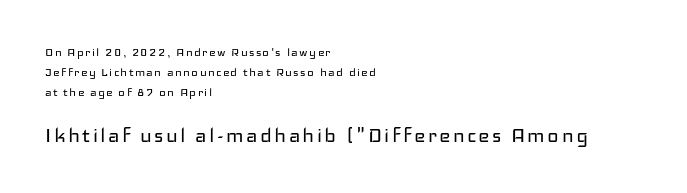
The image shows 24 px text type, upright; set left-aligned, normal line spacing (1.42x), not underlined; the second (bottom) block is 1.71x larger.
